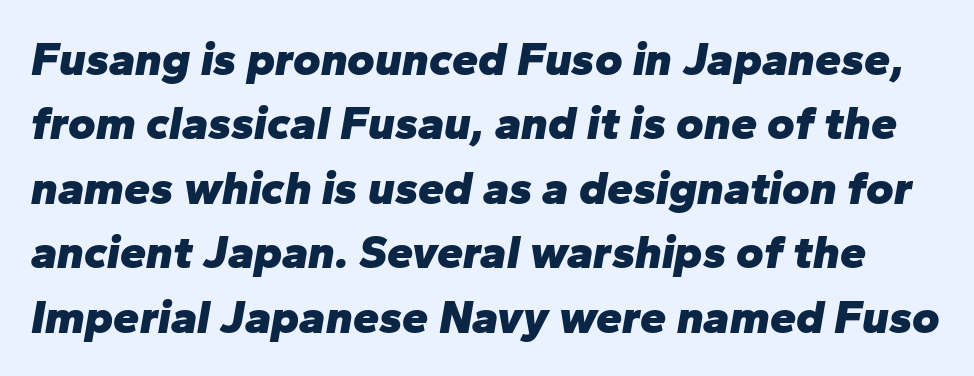
Q: Is the text bold? A: Yes.
Q: Is the text italic (slanted)? A: Yes, it leans right by about 10 degrees.
Q: Is the text underlined? A: No.
Q: Is the spacing between letters normal or unusually wide? A: Normal.
Q: Is the spacing between lines tight, normal or loose? A: Normal.
Q: Width (condensed, normal, or wide)? A: Normal.
Q: Stroke contrast? A: Low.
Q: x-height? A: Medium.
Q: Monospaced? A: No.
